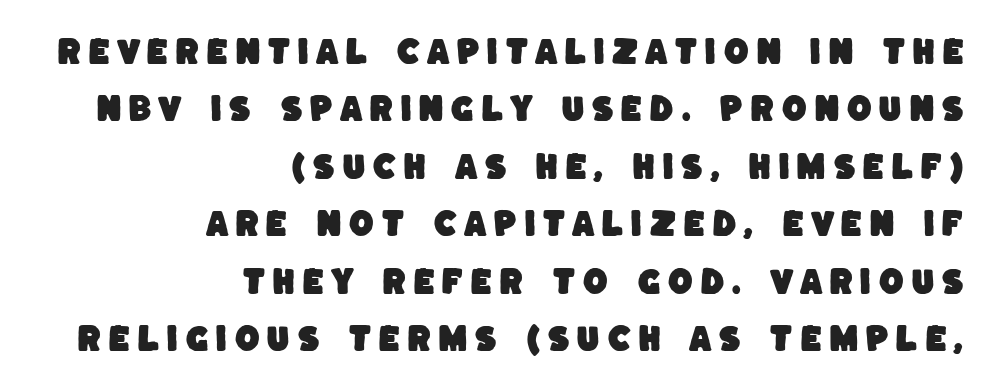
The type is letterspaced generously, with wide tracking. Does the copy run flush right? Yes — the right margin is perfectly even. Think of a printed novel: that variable character pitch is what you see here. Horizontal bands of white between lines are thick stripes. The typeface chosen for these lines omits serifs.
